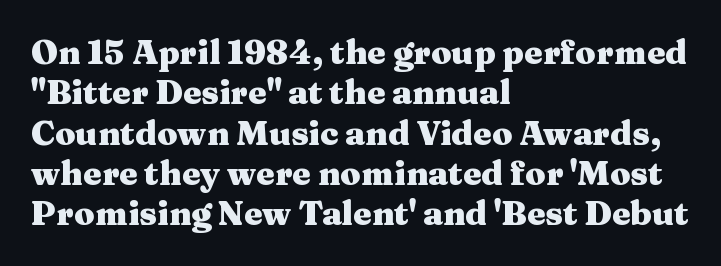
The image shows 33 px heavy, wide serif type, upright; set left-aligned, line spacing 1.22x, normal letter spacing, not underlined; medium stroke contrast and a medium x-height.
